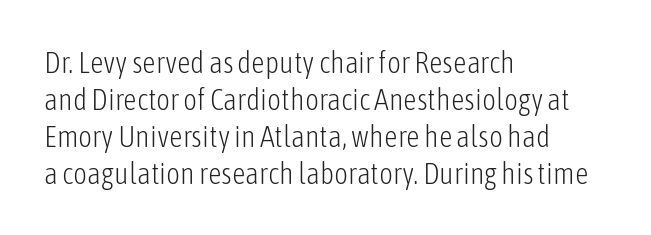
{"serif": "no", "italic": "no", "bold": "no", "weight": "light", "width": "condensed", "stroke_contrast": "low", "x_height": "medium", "monospaced": "no", "underline": "no", "align": "left", "line_spacing_ratio": 1.23, "letter_spacing": "normal", "letter_spacing_em": 0.0, "glyph_px": 30}
